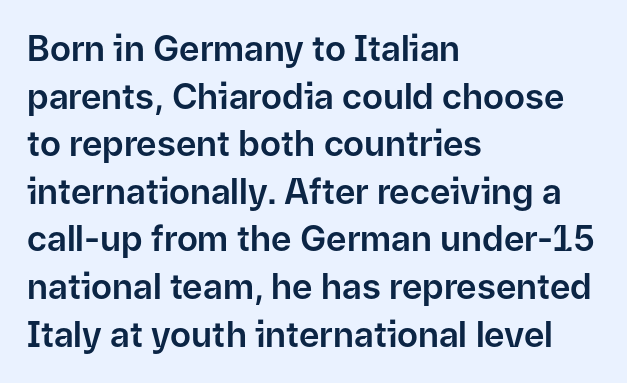
Q: Is the text italic (slanted)? A: No, it is upright.
Q: Is the typeface a serif or a sans-serif typeface? A: Sans-serif.
Q: Is the text underlined? A: No.
Q: How is the paragraph aligned? A: Left-aligned.
Q: Is the spacing between letters normal or unusually wide? A: Normal.
Q: Is the spacing between lines tight, normal or loose? A: Normal.
Q: Width (condensed, normal, or wide)? A: Normal.
Q: Stroke contrast? A: Low.
Q: x-height? A: Medium.
Q: Monospaced? A: No.
